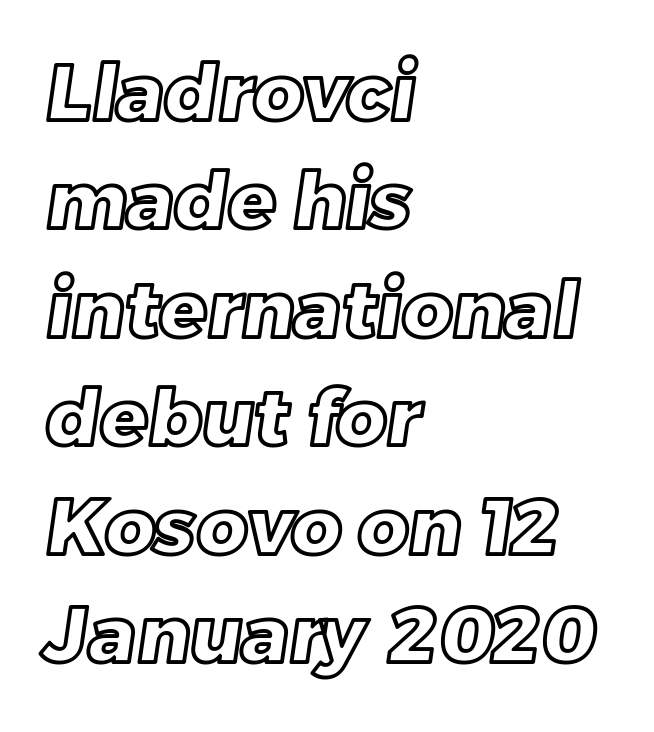
{"width": "normal", "x_height": "large", "monospaced": "no", "underline": "no", "align": "left", "line_spacing": "normal", "line_spacing_ratio": 1.39, "letter_spacing": "normal", "letter_spacing_em": 0.0, "glyph_px": 78}
